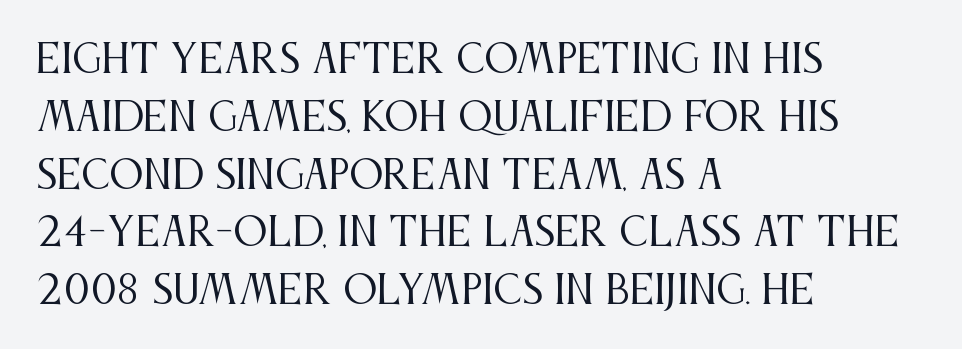
The lines sit at an ordinary, default distance from one another. Is this a sans? No — the strokes have serifs. The face used here is rendered with its standard letterfit. Horizontally, the lines are justified to the leading edge only. Think of a printed novel: that variable character pitch is what you see here. Vertical strokes here are truly vertical.
